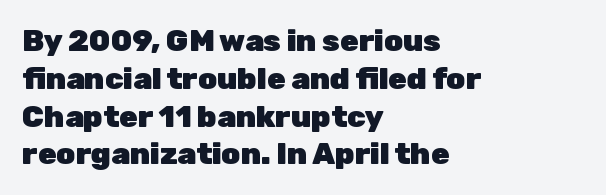
{"serif": "no", "italic": "no", "bold": "yes", "weight": "heavy", "width": "normal", "stroke_contrast": "low", "x_height": "medium", "monospaced": "no", "underline": "no", "align": "left", "line_spacing": "normal", "line_spacing_ratio": 1.26, "letter_spacing": "normal", "letter_spacing_em": 0.0, "glyph_px": 30}
